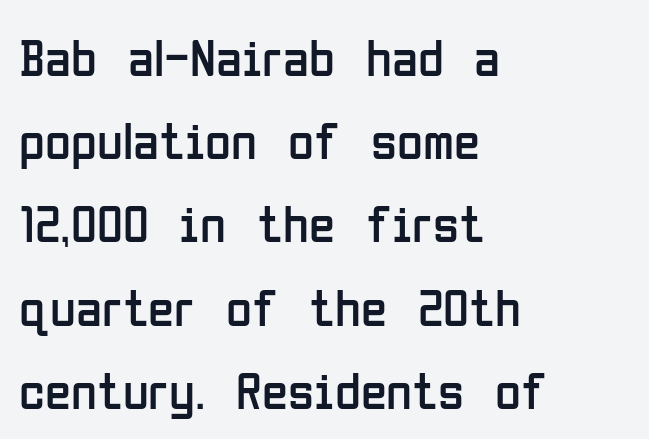
{"serif": "no", "italic": "no", "bold": "no", "weight": "regular", "width": "condensed", "stroke_contrast": "low", "x_height": "medium", "monospaced": "no", "underline": "no", "align": "left", "line_spacing": "normal", "line_spacing_ratio": 1.57, "letter_spacing": "normal", "letter_spacing_em": 0.0, "glyph_px": 53}
